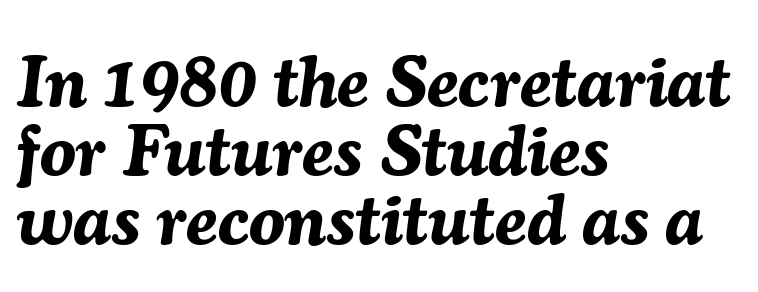
The image shows 72 px bold type, italic (leaning right); set left-aligned, tight line spacing (0.96x), normal letter spacing, not underlined; medium stroke contrast and a medium x-height.
